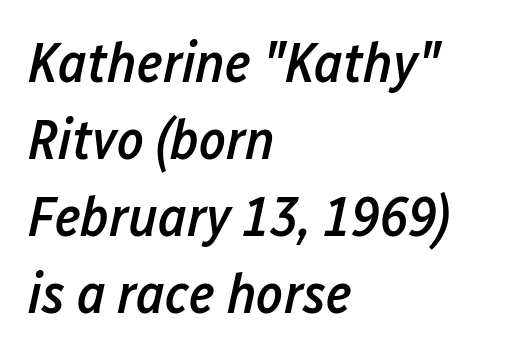
Q: Is the text bold? A: Semi-bold.
Q: Is the text italic (slanted)? A: Yes, it leans right by about 12 degrees.
Q: Is the text underlined? A: No.
Q: How is the paragraph aligned? A: Left-aligned.
Q: Is the spacing between letters normal or unusually wide? A: Normal.
Q: Is the spacing between lines tight, normal or loose? A: Normal.
Q: Width (condensed, normal, or wide)? A: Condensed.
Q: Stroke contrast? A: Low.
Q: x-height? A: Medium.
Q: Monospaced? A: No.
